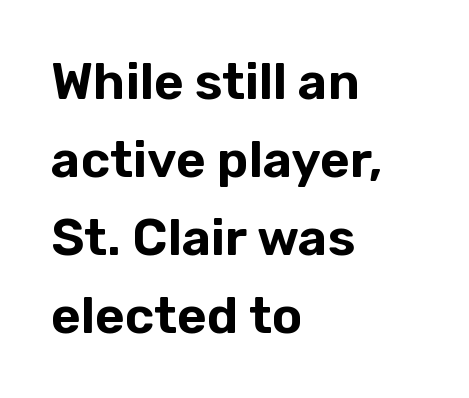
Q: Is the text italic (slanted)? A: No, it is upright.
Q: Is the typeface a serif or a sans-serif typeface? A: Sans-serif.
Q: Is the text underlined? A: No.
Q: How is the paragraph aligned? A: Left-aligned.
Q: Is the spacing between letters normal or unusually wide? A: Normal.
Q: Is the spacing between lines tight, normal or loose? A: Normal.
Q: Width (condensed, normal, or wide)? A: Normal.
Q: Stroke contrast? A: Low.
Q: x-height? A: Medium.
Q: Monospaced? A: No.
